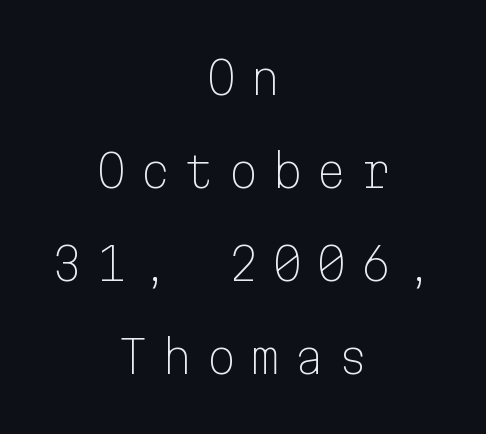
This reads as an unemphasized weight, regular at the heaviest. Centered paragraph, ragged on both sides. Note the uniform advance width — an 'i' takes as much space as an 'm'. Letters rest on an invisible, unmarked baseline. Tall strokes in this sample are plumb rather than angled.
